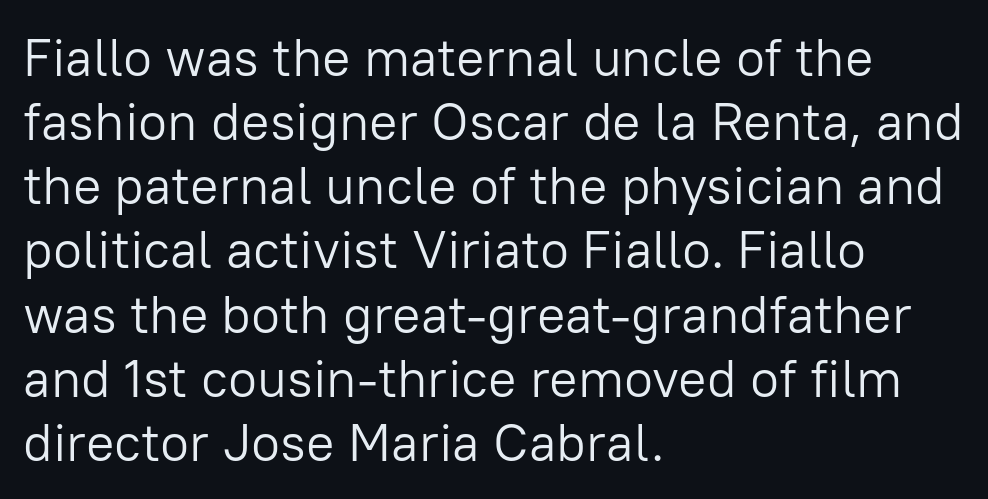
The image shows 53 px light sans-serif type, upright; set left-aligned, line spacing 1.21x, normal letter spacing, not underlined; low stroke contrast and a medium x-height.
